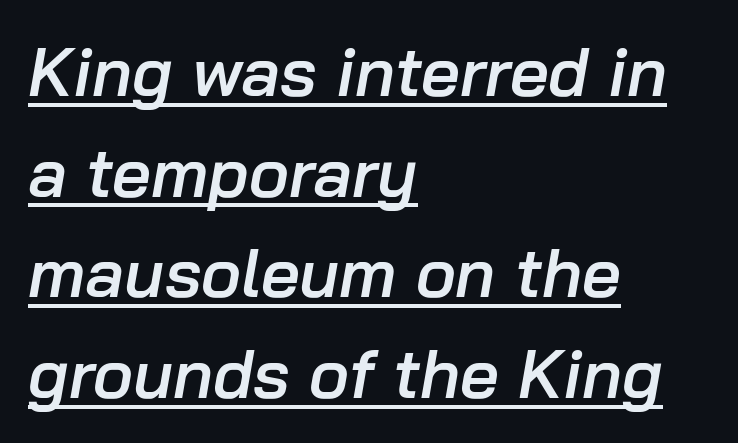
Summary of weight: moderately heavy, a semibold. Proportional: the letters do not fall into vertical columns. Each new line begins a customary step beneath the previous one. This rendering features underlined lettering. Short and long lines alike share a common starting point at left. In terms of posture, this sample is oblique.
